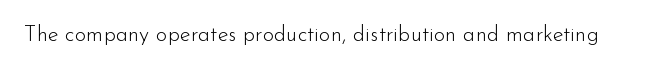
Q: Is the text bold? A: No.
Q: Is the text italic (slanted)? A: No, it is upright.
Q: Is the text underlined? A: No.
Q: Is the spacing between letters normal or unusually wide? A: Normal.
